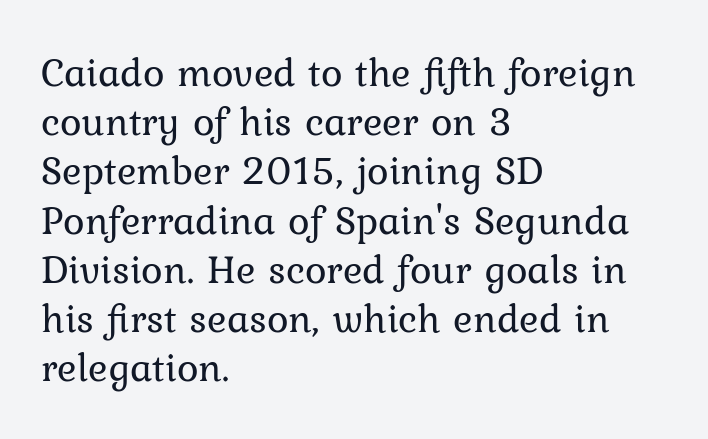
The image shows 41 px regular-weight serif type, upright; set left-aligned, line spacing 1.2x, normal letter spacing, not underlined; low stroke contrast and a medium x-height.
